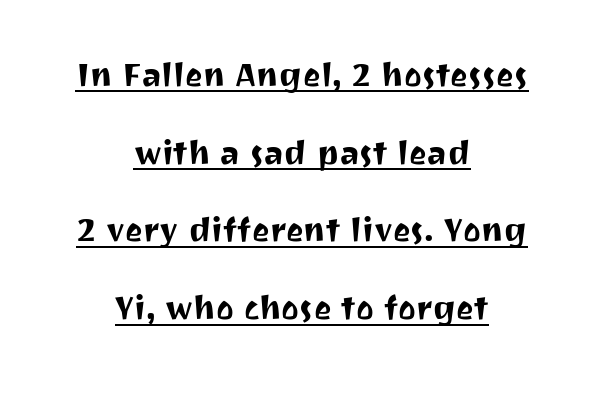
Q: Is the text italic (slanted)? A: No, it is upright.
Q: Is the typeface a serif or a sans-serif typeface? A: Sans-serif.
Q: Is the text underlined? A: Yes.
Q: How is the paragraph aligned? A: Centered.
Q: Is the spacing between letters normal or unusually wide? A: Normal.
Q: Width (condensed, normal, or wide)? A: Normal.
Q: Stroke contrast? A: Medium.
Q: x-height? A: Medium.
Q: Monospaced? A: No.
